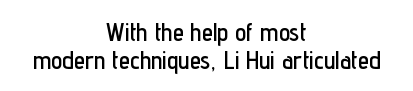
Closely set lines give the paragraph a compact silhouette. The passage is arranged like a title page — every line centered. Glance below the letters and you will spot only blank space. It's the straight-up-and-down kind of type. The line texture is even and compact thanks to regular tracking.
